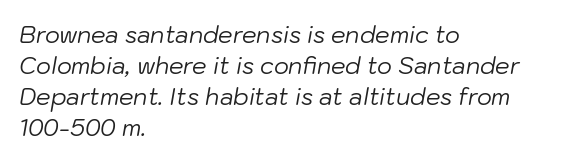
{"italic": "yes", "lean": "right", "slant_degrees": 10, "bold": "no", "underline": "no", "align": "left", "line_spacing": "normal", "line_spacing_ratio": 1.35, "letter_spacing": "normal", "letter_spacing_em": 0.0, "glyph_px": 23}
